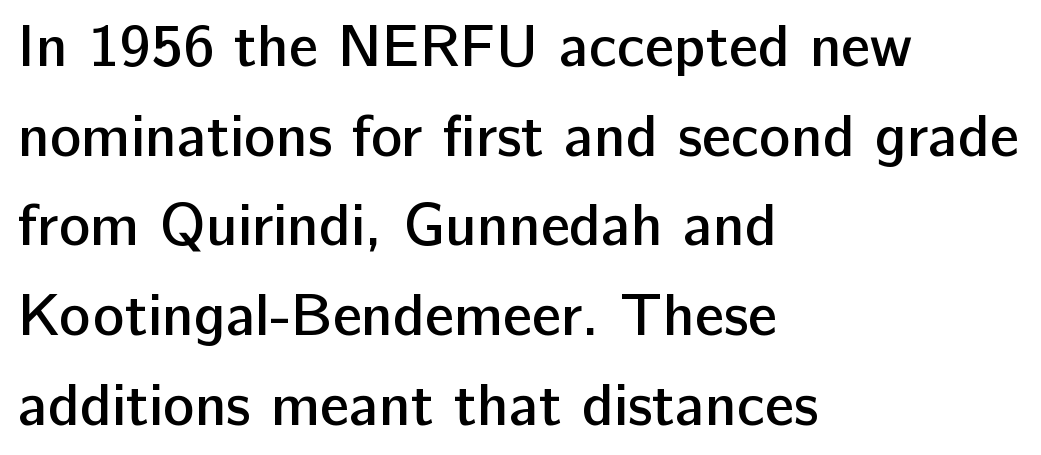
Q: Is the text bold? A: Semi-bold.
Q: Is the text italic (slanted)? A: No, it is upright.
Q: Is the typeface a serif or a sans-serif typeface? A: Sans-serif.
Q: Is the text underlined? A: No.
Q: How is the paragraph aligned? A: Left-aligned.
Q: Is the spacing between letters normal or unusually wide? A: Normal.
Q: Is the spacing between lines tight, normal or loose? A: Normal.
Q: Width (condensed, normal, or wide)? A: Normal.
Q: Stroke contrast? A: Low.
Q: x-height? A: Medium.
Q: Monospaced? A: No.
